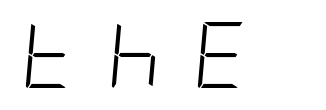
The image shows 66 px light, condensed type, italic (leaning right); set unusually wide letter spacing (+0.49 em), not underlined; low stroke contrast and a large x-height.
